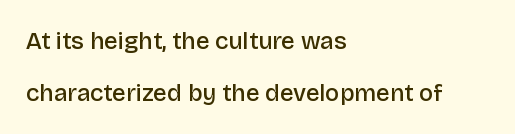
{"italic": "no", "bold": "semi", "underline": "no", "align": "left", "line_spacing": "loose", "line_spacing_ratio": 2.16, "letter_spacing": "normal", "letter_spacing_em": 0.0, "glyph_px": 24}
